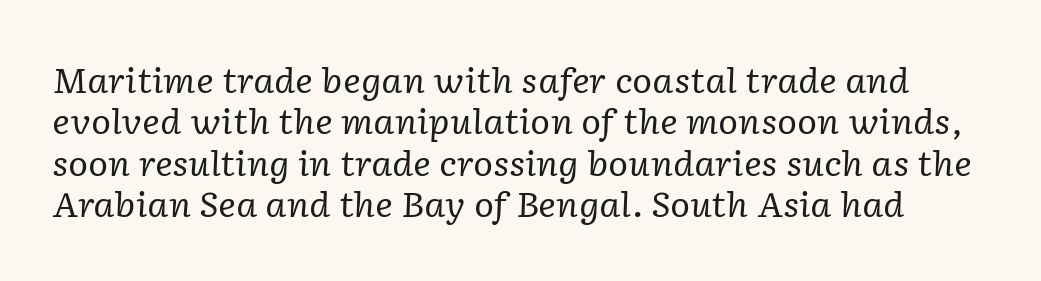
Q: Is the text bold? A: No.
Q: Is the text italic (slanted)? A: Yes, it leans right by about 2 degrees.
Q: Is the typeface a serif or a sans-serif typeface? A: Serif.
Q: Is the text underlined? A: No.
Q: Is the spacing between letters normal or unusually wide? A: Normal.
Q: Width (condensed, normal, or wide)? A: Normal.
Q: Stroke contrast? A: Low.
Q: x-height? A: Medium.
Q: Monospaced? A: No.
